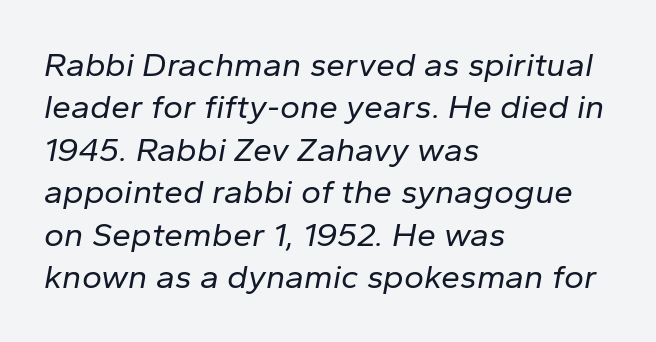
Q: Is the text bold? A: No.
Q: Is the text italic (slanted)? A: Yes, it leans right by about 10 degrees.
Q: Is the text underlined? A: No.
Q: How is the paragraph aligned? A: Left-aligned.
Q: Is the spacing between letters normal or unusually wide? A: Normal.
Q: Is the spacing between lines tight, normal or loose? A: Normal.
Q: Width (condensed, normal, or wide)? A: Normal.
Q: Stroke contrast? A: Low.
Q: x-height? A: Medium.
Q: Monospaced? A: No.
